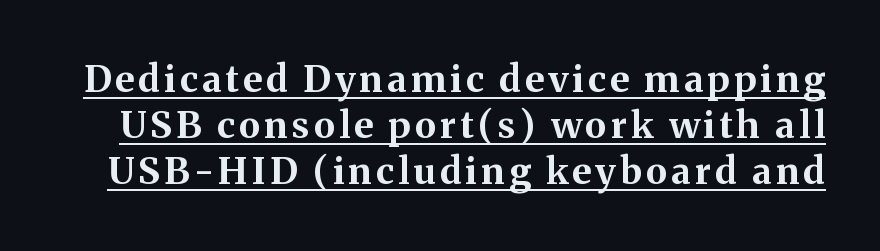
Are there feet on the stems? There are — it's a serif. A typesetter would call this proportional, since set widths differ per character. If you drew a line through each stem, it would be perfectly vertical. As a designer I'd log this as weight 700, bold. Normally led — the rows are evenly, conventionally spaced. Looks like someone drew a line under every word here.
